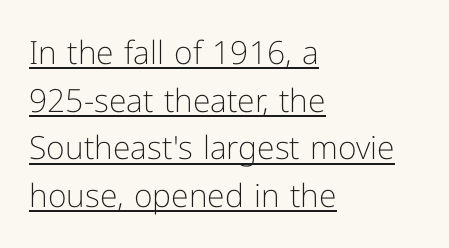
{"serif": "no", "italic": "no", "bold": "no", "weight": "light", "width": "normal", "stroke_contrast": "low", "x_height": "medium", "monospaced": "no", "underline": "yes", "align": "left", "line_spacing": "normal", "line_spacing_ratio": 1.49, "letter_spacing": "normal", "letter_spacing_em": 0.0, "glyph_px": 32}
